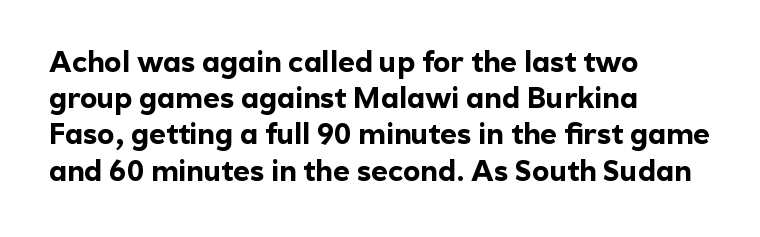
Underline: absent. Chunky letters — that's bold for sure. Reading down the column, the eye jumps a familiar distance to each next line. Each word holds together tightly as a unit, with standard inter-letter gaps. Nope, no serifs anywhere on these letters. Short and long lines alike share a common starting point at left.
